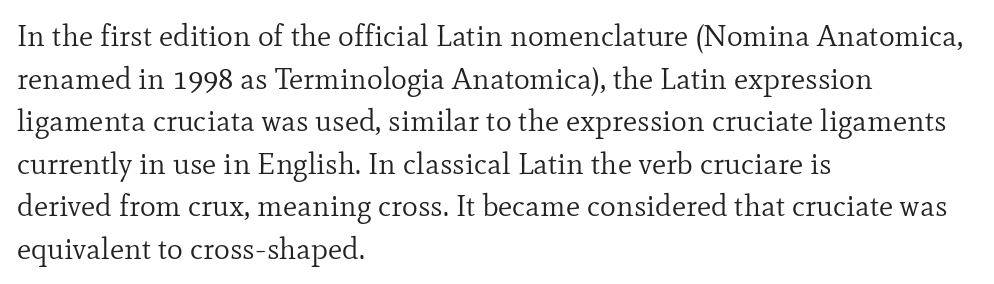
The image shows 30 px regular-weight serif type, upright; set left-aligned, normal line spacing (1.42x), normal letter spacing, not underlined; low stroke contrast and a small x-height.
